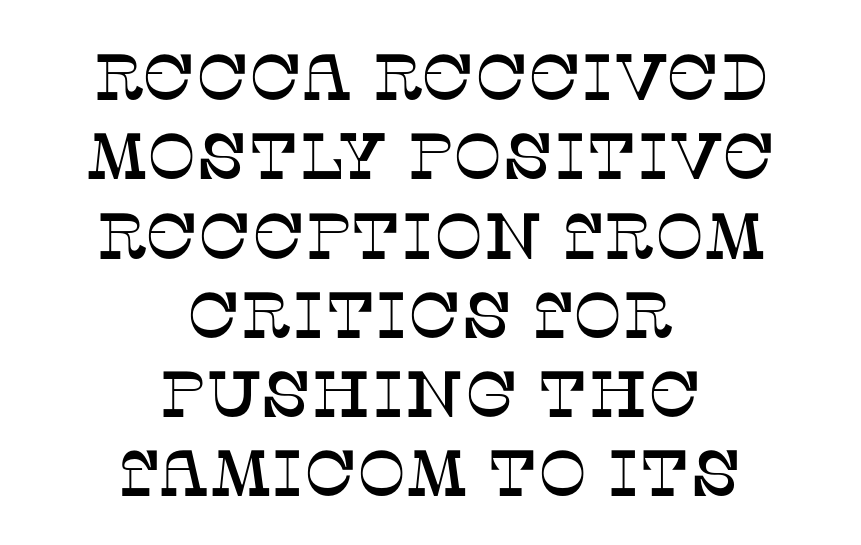
{"serif": "yes", "italic": "no", "width": "normal", "stroke_contrast": "low", "x_height": "large", "monospaced": "no", "underline": "no", "align": "center", "line_spacing_ratio": 1.22, "letter_spacing": "normal", "letter_spacing_em": 0.0, "glyph_px": 65}
